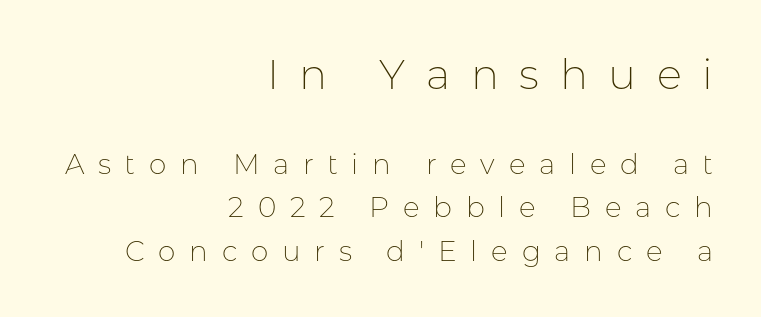
The image shows 42 px thin sans-serif type, upright; set right-aligned, normal line spacing (1.54x), unusually wide letter spacing (+0.49 em), not underlined; the first (top) block is 1.5x larger; low stroke contrast and a medium x-height.
